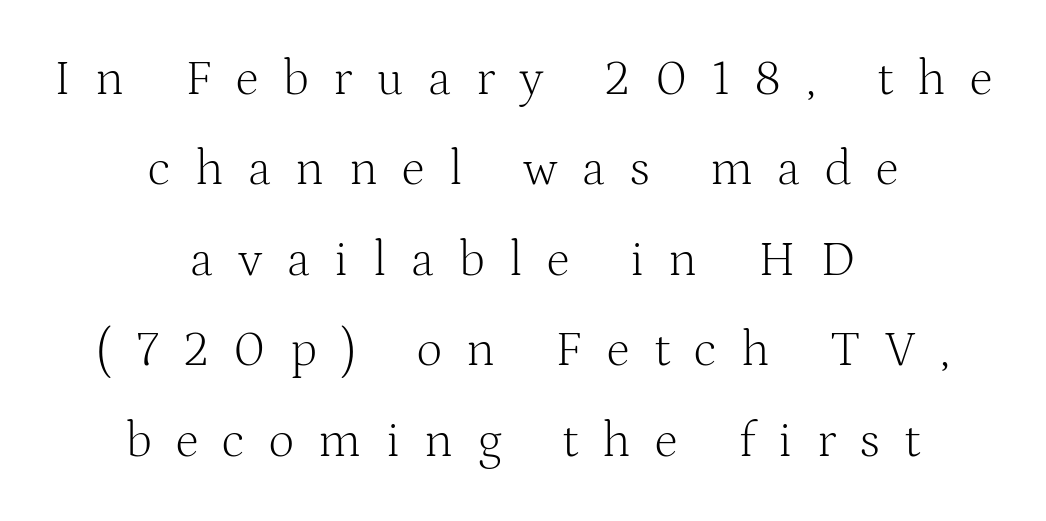
{"serif": "yes", "italic": "no", "bold": "no", "weight": "light", "width": "normal", "stroke_contrast": "medium", "x_height": "medium", "monospaced": "no", "underline": "no", "align": "center", "line_spacing_ratio": 1.81, "letter_spacing": "wide", "letter_spacing_em": 0.49, "glyph_px": 50}
